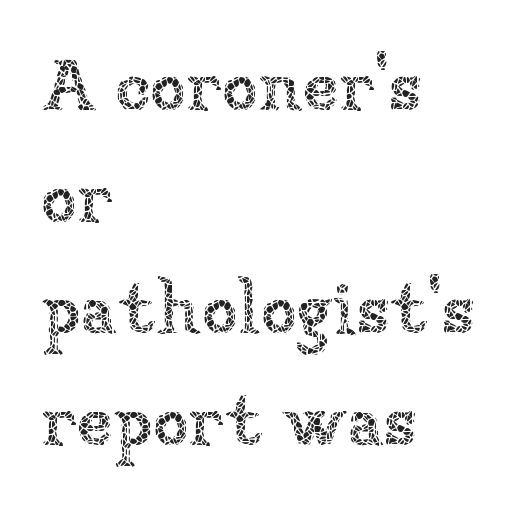
{"italic": "no", "bold": "no", "weight": "thin", "width": "normal", "stroke_contrast": "low", "x_height": "medium", "monospaced": "no", "underline": "no", "align": "left", "line_spacing": "normal", "line_spacing_ratio": 1.53, "letter_spacing": "normal", "letter_spacing_em": 0.0, "glyph_px": 73}
